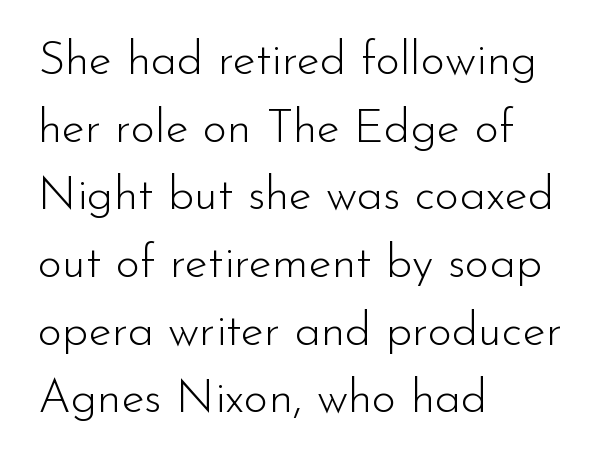
Q: Is the text bold? A: No.
Q: Is the text italic (slanted)? A: No, it is upright.
Q: Is the typeface a serif or a sans-serif typeface? A: Sans-serif.
Q: Is the text underlined? A: No.
Q: How is the paragraph aligned? A: Left-aligned.
Q: Is the spacing between letters normal or unusually wide? A: Normal.
Q: Is the spacing between lines tight, normal or loose? A: Normal.
Q: Width (condensed, normal, or wide)? A: Normal.
Q: Stroke contrast? A: Low.
Q: x-height? A: Small.
Q: Monospaced? A: No.
